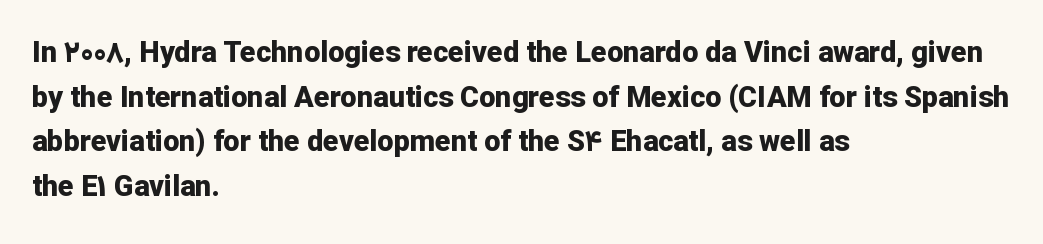
{"serif": "no", "italic": "no", "bold": "yes", "weight": "bold", "width": "normal", "stroke_contrast": "low", "x_height": "medium", "monospaced": "no", "underline": "no", "align": "left", "line_spacing": "normal", "line_spacing_ratio": 1.54, "letter_spacing": "normal", "letter_spacing_em": 0.0, "glyph_px": 29}
